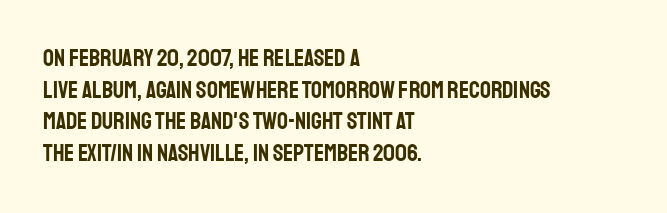
{"italic": "no", "underline": "no", "align": "left", "line_spacing": "normal", "line_spacing_ratio": 1.32, "letter_spacing": "normal", "letter_spacing_em": 0.0, "glyph_px": 24}
